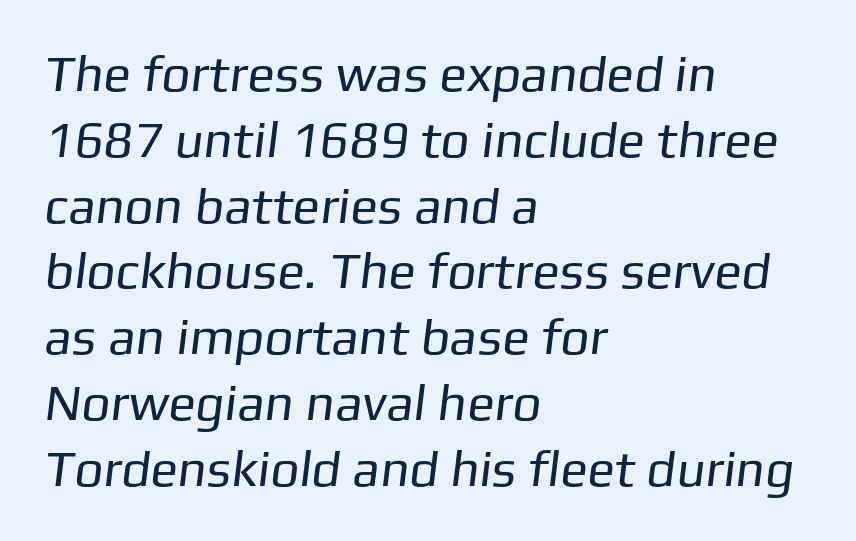
{"serif": "no", "bold": "no", "weight": "regular", "width": "normal", "stroke_contrast": "low", "x_height": "medium", "monospaced": "no", "underline": "no", "align": "left", "line_spacing": "normal", "line_spacing_ratio": 1.29, "letter_spacing": "normal", "letter_spacing_em": 0.0, "glyph_px": 51}
